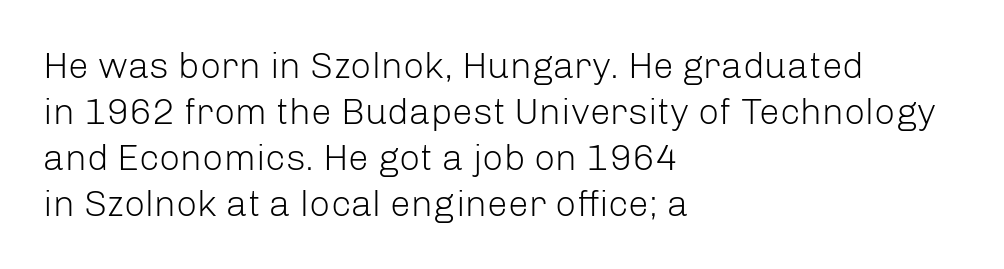
Ordinary non-slanted type is in use. These lines are set flush left with a ragged right edge. Here the designer chose a conventional face with non-uniform glyph widths. There is no visible air inserted between adjacent glyphs. The strokes are not fattened; the text isn't bold.
